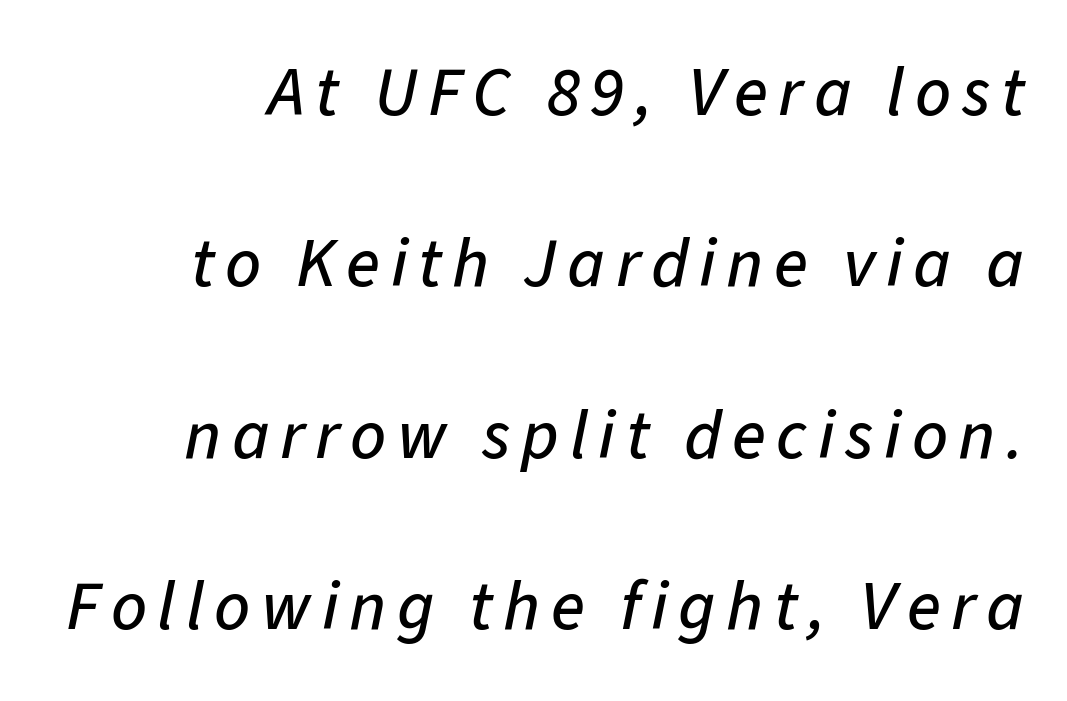
Caption: multi-line text, flush right, ragged left. Words float on clear page, feet unadorned. The passage shown is typed in a proportional face where columns would drift. In terms of leading, this rendering errs on the spacious side. The letters are slanted; this is an italic face.
